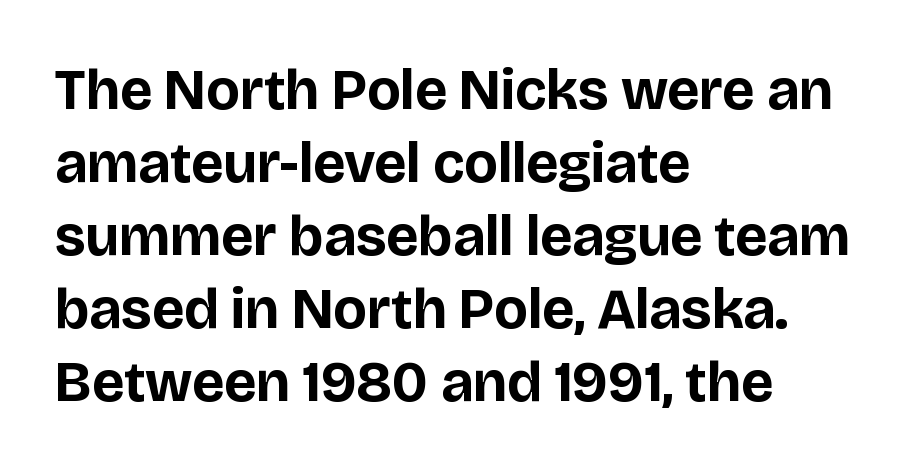
Q: Is the text bold? A: Yes.
Q: Is the text italic (slanted)? A: No, it is upright.
Q: Is the typeface a serif or a sans-serif typeface? A: Sans-serif.
Q: Is the text underlined? A: No.
Q: How is the paragraph aligned? A: Left-aligned.
Q: Is the spacing between letters normal or unusually wide? A: Normal.
Q: Is the spacing between lines tight, normal or loose? A: Normal.
Q: Width (condensed, normal, or wide)? A: Normal.
Q: Stroke contrast? A: Low.
Q: x-height? A: Large.
Q: Monospaced? A: No.
